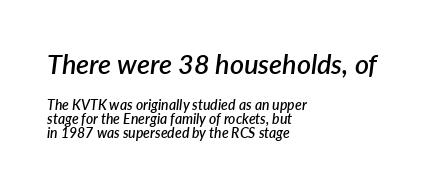
Q: Is the text bold? A: Semi-bold.
Q: Is the text italic (slanted)? A: Yes, it leans right by about 7 degrees.
Q: Is the text underlined? A: No.
Q: How is the paragraph aligned? A: Left-aligned.
Q: Is the spacing between letters normal or unusually wide? A: Normal.
Q: Is the spacing between lines tight, normal or loose? A: Tight.
Q: Which block of text is set in a larger size, the first (top) or the second (bottom)? A: The first (top) one.
